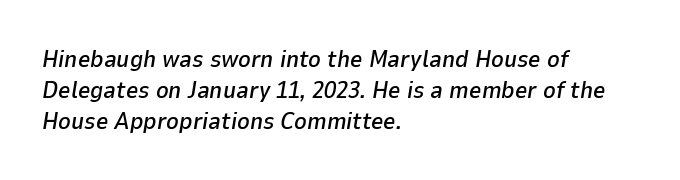
Leading matches the norm, producing a regular column. The string is rendered with underlining switched off. Italic? Definitely — the glyphs are oblique. The horizontal fit of the characters is conventional and even. The paragraph shown leans on its left margin.
